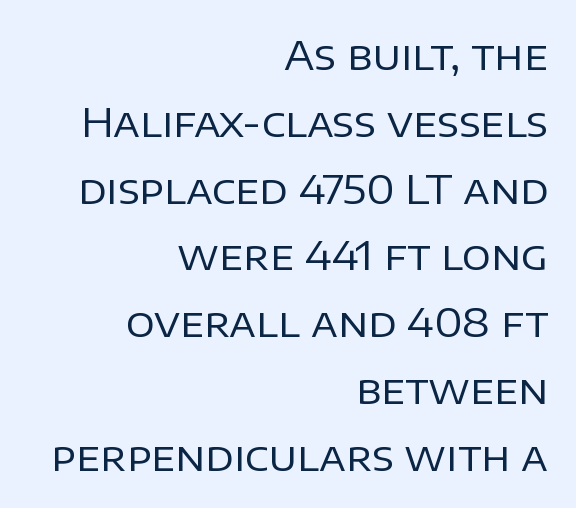
This rendering employs a face without finishing strokes, i.e., a sans-serif. Stroke mass is kept to a normal reading level or below. Varying glyph widths throughout — classic text-font behaviour. Unlike italic type, these characters show no tilt at all. Regular leading. Look at the tracking — it's just the regular setting, nothing added.
